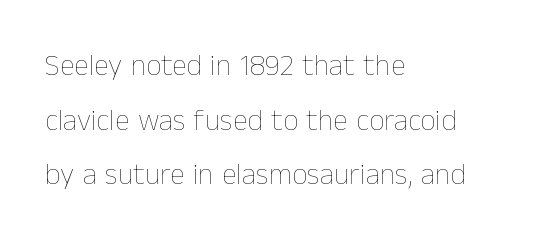
Weight: in the light-to-regular range. Where is the straight margin? On the left. Here the glyphs are tracked normally, forming tight word shapes. Decoration check: the copy has no underline.
